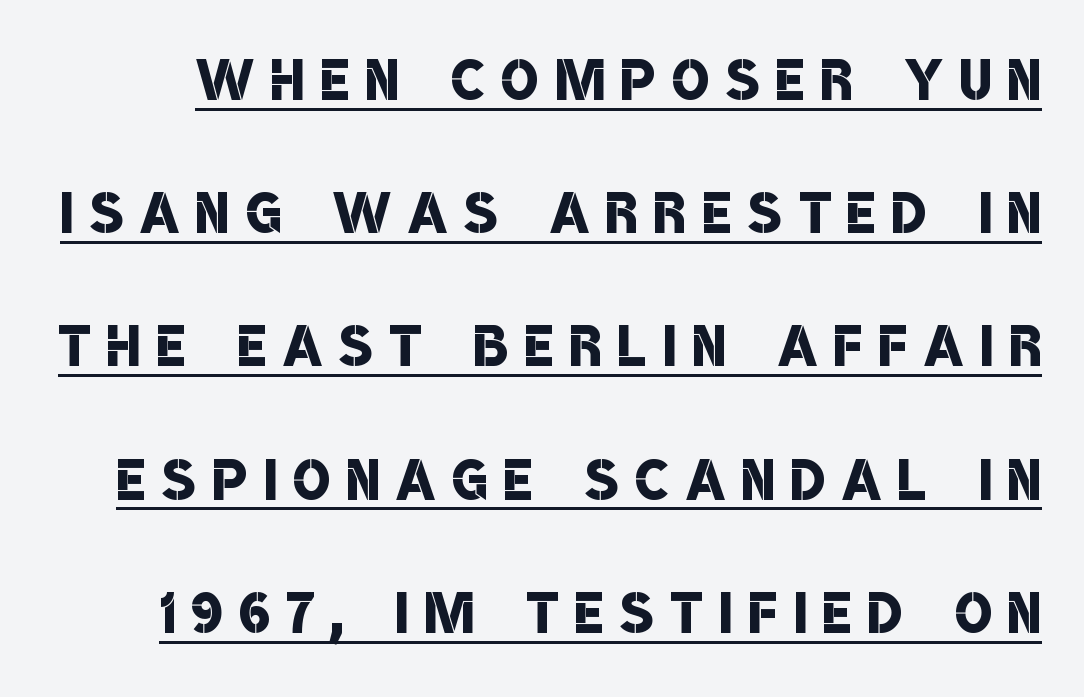
A somewhat darkened texture: the type is semibold rather than bold. Serifs: no, the terminals of the letterforms are clean. The letters advance in unequal steps, a hallmark of proportional type. Check the space under the baseline: a stroke is drawn there. Honestly, the letter spacing is so wide it's the main thing you notice.
